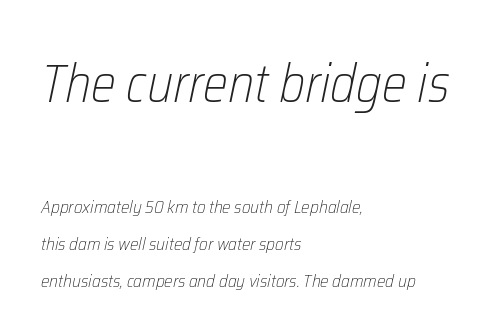
The image shows 53 px light, condensed type, italic (leaning right); set left-aligned, loose line spacing (2.05x), normal letter spacing, not underlined; the first (top) block is 2.94x larger; low stroke contrast and a medium x-height.
